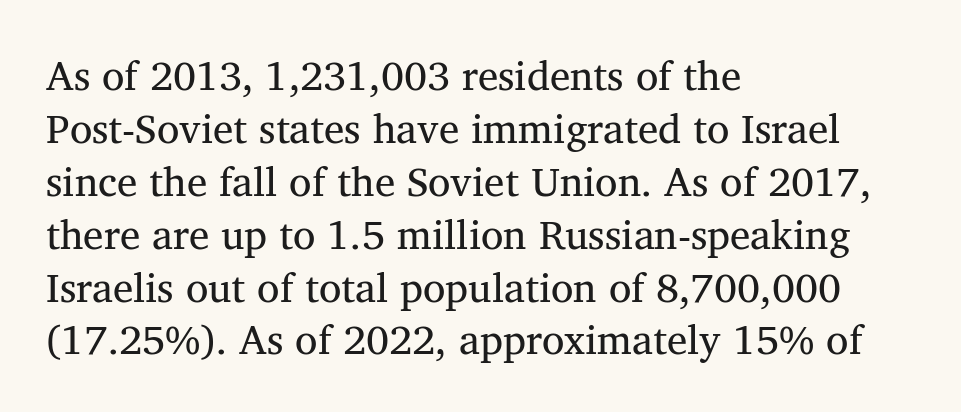
In terms of leading, this rendering sits right in the middle. The passage shown is not underscored anywhere. This sample has the flowing, uneven cadence of proportional lettering. One-word summary of the alignment: left.
